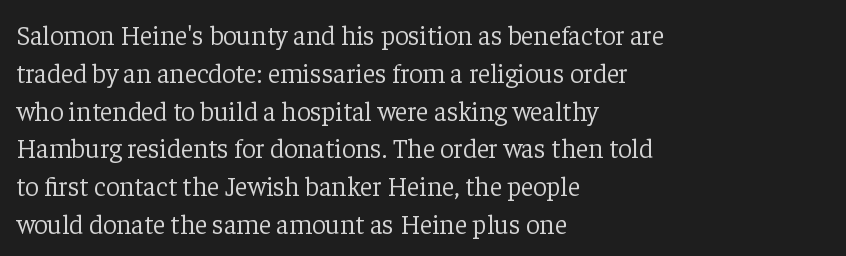
The image shows 27 px text type, upright; set left-aligned, normal line spacing (1.4x), normal letter spacing, not underlined.
